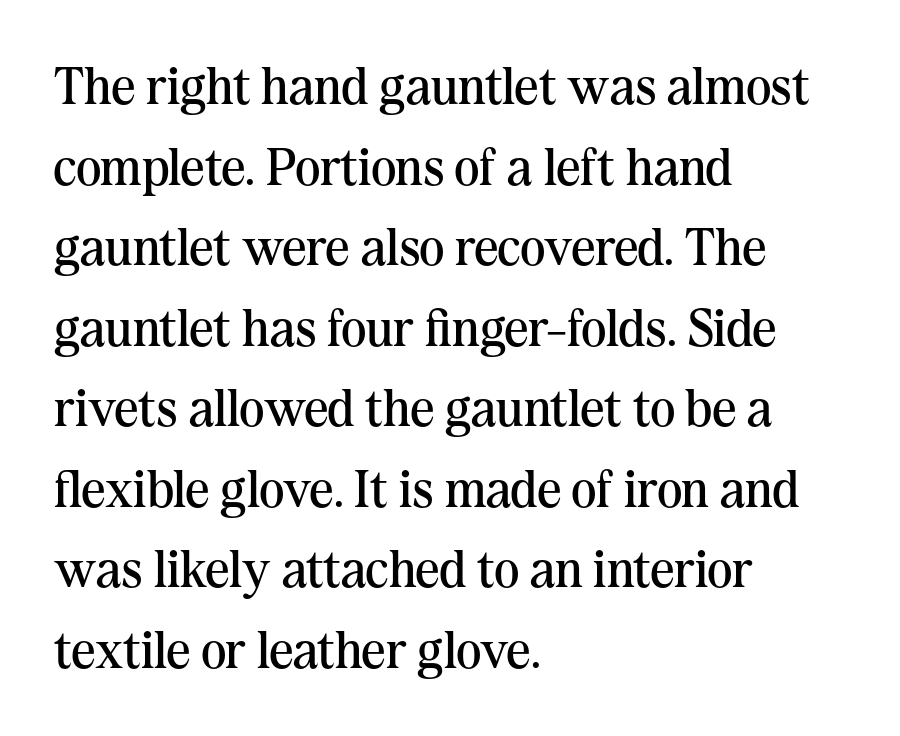
Q: Is the text bold? A: No.
Q: Is the text italic (slanted)? A: No, it is upright.
Q: Is the typeface a serif or a sans-serif typeface? A: Serif.
Q: Is the text underlined? A: No.
Q: How is the paragraph aligned? A: Left-aligned.
Q: Is the spacing between letters normal or unusually wide? A: Normal.
Q: Is the spacing between lines tight, normal or loose? A: Normal.
Q: Width (condensed, normal, or wide)? A: Normal.
Q: Stroke contrast? A: Medium.
Q: x-height? A: Medium.
Q: Monospaced? A: No.
